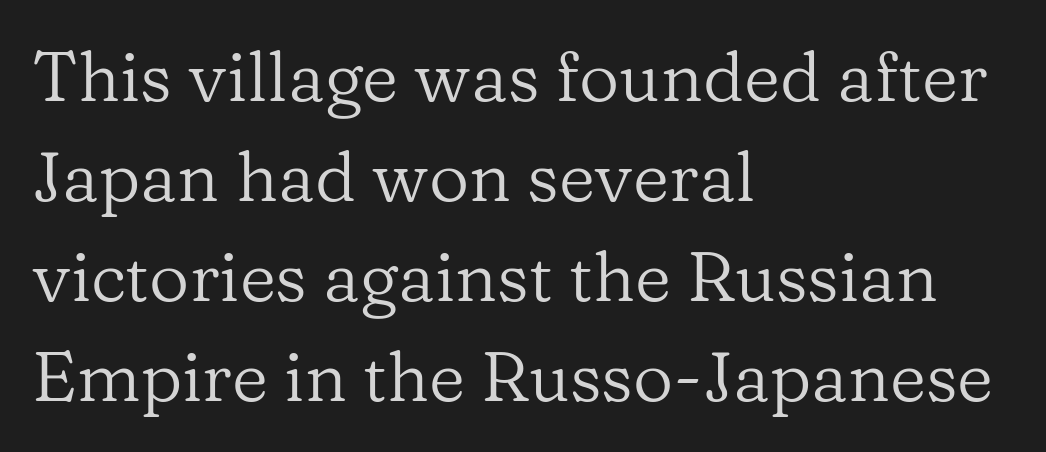
Each letter keeps its own natural width here, so spacing adapts to shape. You can tell from the footed stems that serif type was used. Line spacing here is normal. A typesetter would call this zero additional tracking. The lettering holds an erect, upright posture throughout.
